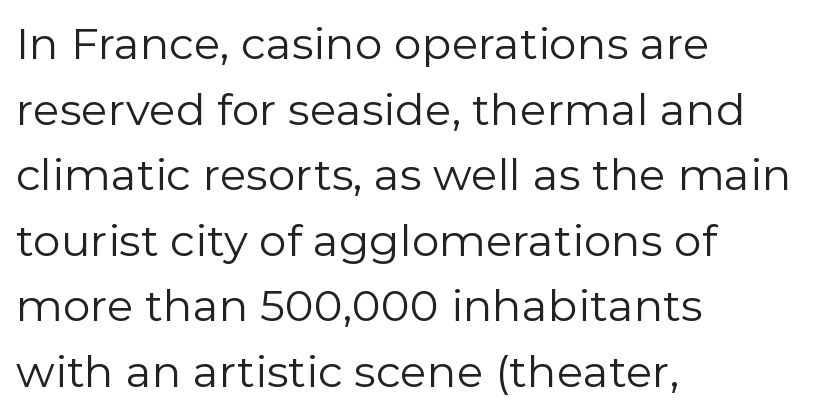
The image shows 44 px regular-weight sans-serif type, upright; set left-aligned, normal line spacing (1.49x), normal letter spacing, not underlined; low stroke contrast and a medium x-height.
